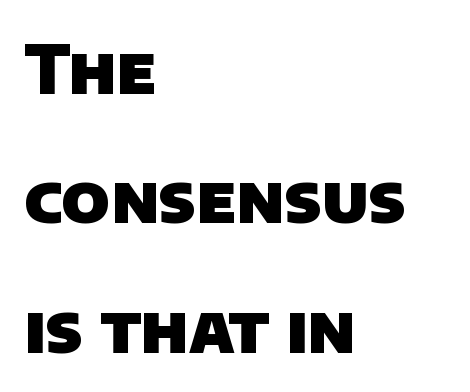
Q: Is the text bold? A: Yes.
Q: Is the typeface a serif or a sans-serif typeface? A: Sans-serif.
Q: Is the text underlined? A: No.
Q: How is the paragraph aligned? A: Left-aligned.
Q: Is the spacing between letters normal or unusually wide? A: Normal.
Q: Is the spacing between lines tight, normal or loose? A: Loose.
Q: Width (condensed, normal, or wide)? A: Normal.
Q: Stroke contrast? A: Low.
Q: x-height? A: Large.
Q: Monospaced? A: No.
